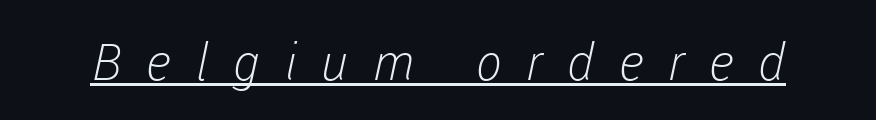
The letters are spread apart with noticeably loose tracking. Beneath each row of characters lies a ruled line. I'd call this a sans setting — the letters go barefoot. Character widths vary here, with narrow letters taking less room than wide ones.
